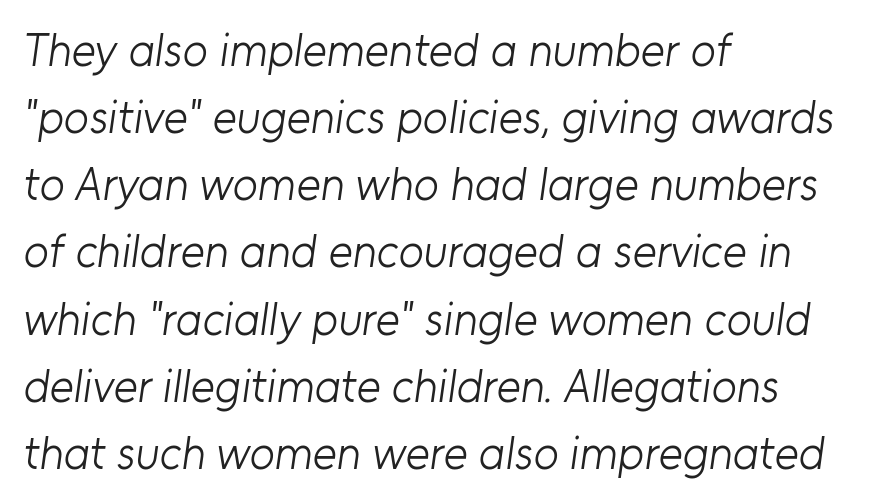
{"serif": "no", "bold": "no", "weight": "light", "width": "normal", "stroke_contrast": "low", "x_height": "medium", "monospaced": "no", "underline": "no", "align": "left", "line_spacing": "normal", "line_spacing_ratio": 1.46, "letter_spacing": "normal", "letter_spacing_em": 0.0, "glyph_px": 46}
